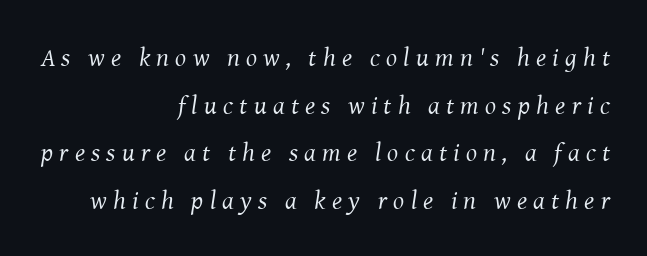
{"italic": "yes", "lean": "right", "slant_degrees": 8, "bold": "no", "underline": "no", "align": "right", "line_spacing_ratio": 1.83, "letter_spacing": "wide", "letter_spacing_em": 0.24, "glyph_px": 26}
